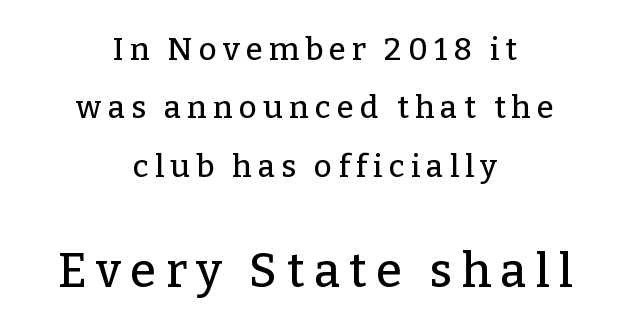
{"serif": "yes", "italic": "no", "width": "normal", "stroke_contrast": "low", "x_height": "medium", "monospaced": "no", "underline": "no", "align": "center", "line_spacing_ratio": 1.88, "letter_spacing": "wide", "letter_spacing_em": 0.2, "larger_block": "second", "size_ratio": 1.52, "glyph_px": 47}
